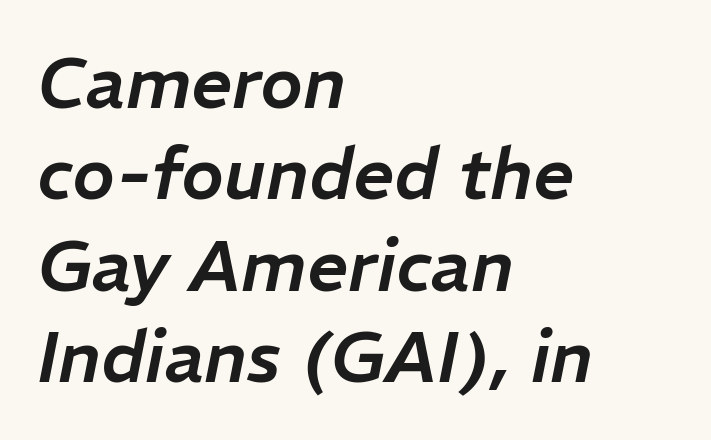
Alignment: flush left. The zone under the glyphs is completely vacant. Nobody touched the tracking dial on this one. Tall strokes in this sample are angled rather than plumb. The face used here is proportionally spaced, like ordinary book or web type. Successive baselines arrive at the customary interval.
